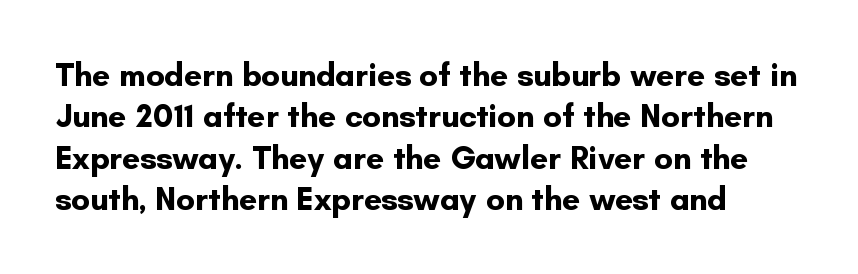
Pretty heavy lettering here — definitely bold. The ragged edge is on the right, which tells us the setting is flush left. Rule under the text: the space is simply empty. This is the regular roman posture of the typeface. Letter spacing: default.
